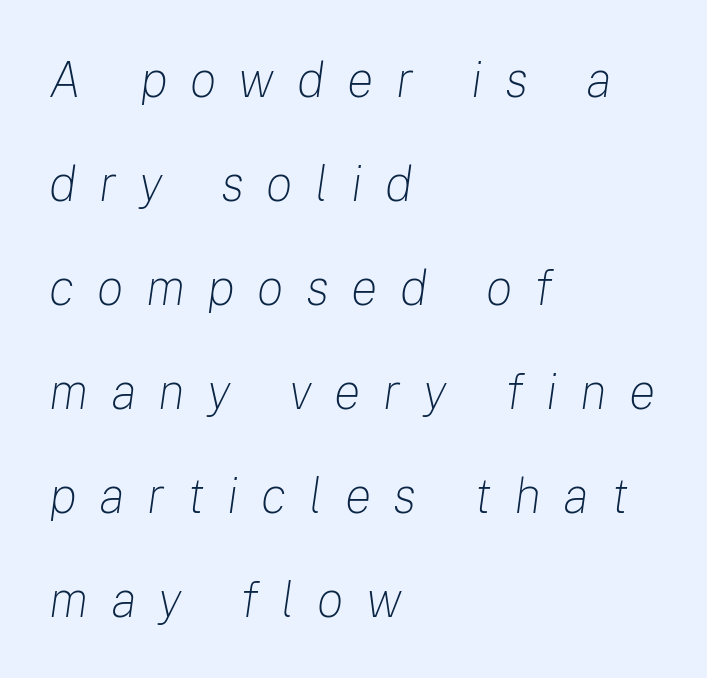
The gap between lines stays unmarked. Does the copy run flush right? No — it runs flush left. Proportional: the letters do not fall into vertical columns. Observe the lean: these are italic letterforms.
